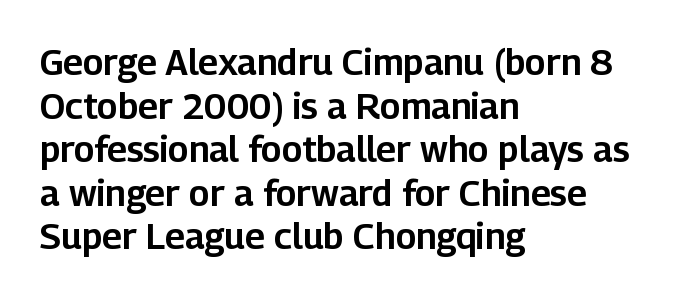
{"serif": "no", "italic": "no", "width": "normal", "stroke_contrast": "low", "x_height": "medium", "monospaced": "no", "underline": "no", "align": "left", "line_spacing_ratio": 1.21, "letter_spacing": "normal", "letter_spacing_em": 0.0, "glyph_px": 36}
